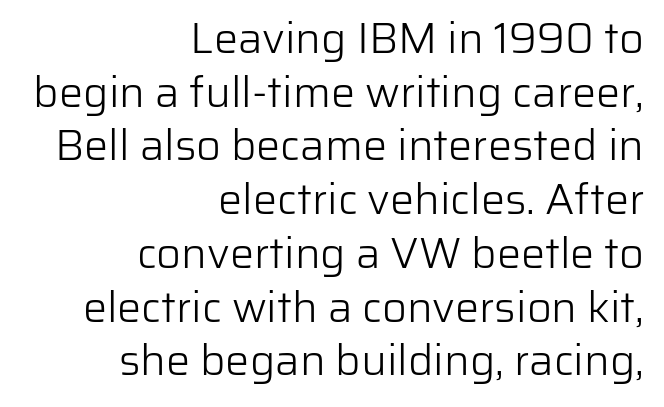
{"serif": "no", "italic": "no", "bold": "no", "weight": "light", "width": "normal", "stroke_contrast": "low", "x_height": "medium", "monospaced": "no", "underline": "no", "align": "right", "line_spacing": "normal", "line_spacing_ratio": 1.25, "letter_spacing": "normal", "letter_spacing_em": 0.0, "glyph_px": 43}
